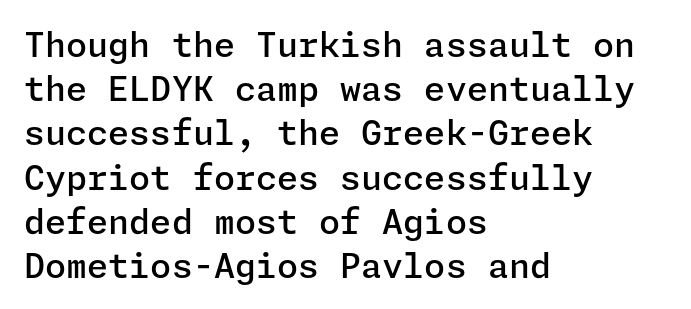
The image shows 34 px semibold sans-serif type, upright; set left-aligned, normal line spacing (1.3x), normal letter spacing, not underlined; low stroke contrast and a medium x-height.
